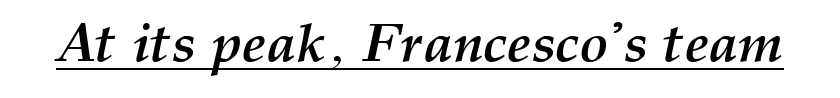
{"italic": "yes", "lean": "right", "slant_degrees": 12, "bold": "yes", "weight": "semibold", "width": "normal", "stroke_contrast": "medium", "x_height": "medium", "monospaced": "no", "underline": "yes", "letter_spacing": "normal", "letter_spacing_em": 0.0, "glyph_px": 54}
